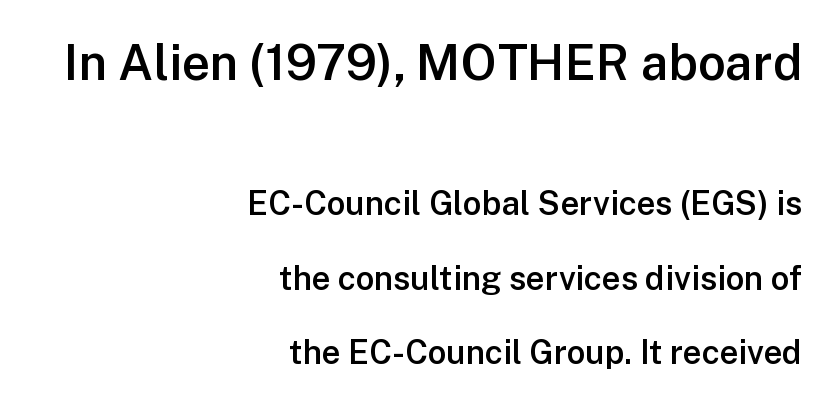
The image shows 49 px semibold sans-serif type, upright; set right-aligned, loose line spacing (2.26x), normal letter spacing, not underlined; the first (top) block is 1.48x larger; low stroke contrast and a medium x-height.
